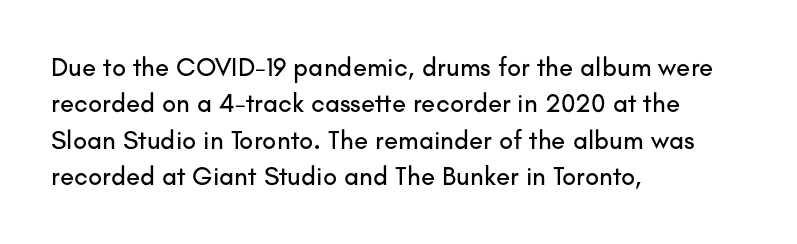
{"italic": "no", "underline": "no", "align": "left", "line_spacing": "normal", "line_spacing_ratio": 1.4, "letter_spacing": "normal", "letter_spacing_em": 0.0, "glyph_px": 26}
